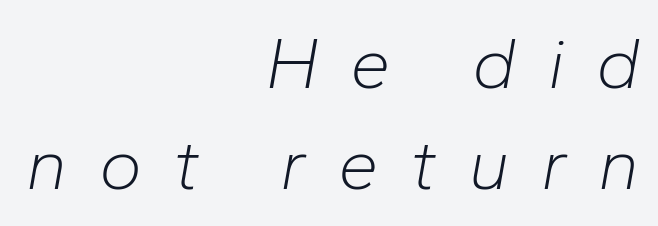
Q: Is the text bold? A: No.
Q: Is the text italic (slanted)? A: Yes, it leans right by about 10 degrees.
Q: Is the text underlined? A: No.
Q: How is the paragraph aligned? A: Right-aligned.
Q: Is the spacing between letters normal or unusually wide? A: Unusually wide.
Q: Is the spacing between lines tight, normal or loose? A: Normal.
Q: Width (condensed, normal, or wide)? A: Normal.
Q: Stroke contrast? A: Low.
Q: x-height? A: Medium.
Q: Monospaced? A: No.
